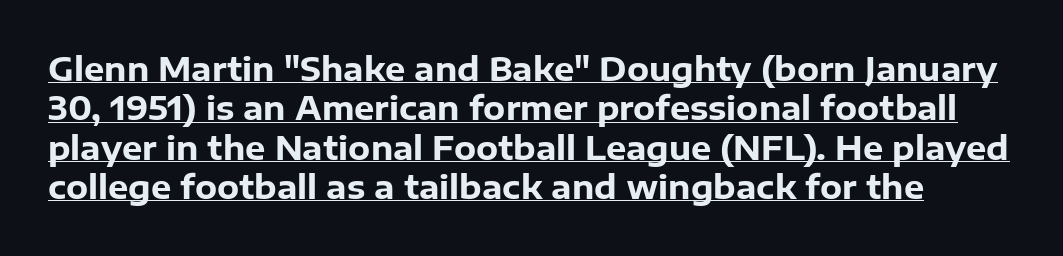
{"serif": "no", "italic": "no", "bold": "yes", "weight": "heavy", "width": "normal", "stroke_contrast": "low", "x_height": "medium", "monospaced": "no", "underline": "yes", "line_spacing_ratio": 1.23, "letter_spacing": "normal", "letter_spacing_em": 0.0, "glyph_px": 32}
